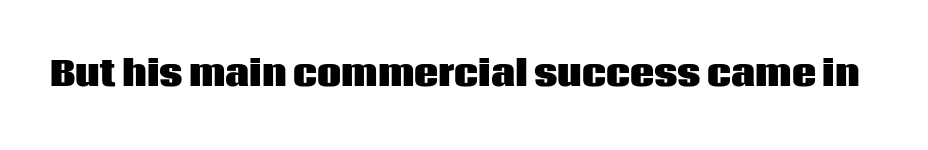
{"serif": "no", "italic": "no", "bold": "yes", "weight": "heavy", "width": "normal", "stroke_contrast": "low", "x_height": "large", "monospaced": "no", "underline": "no", "letter_spacing": "normal", "letter_spacing_em": 0.0, "glyph_px": 34}
